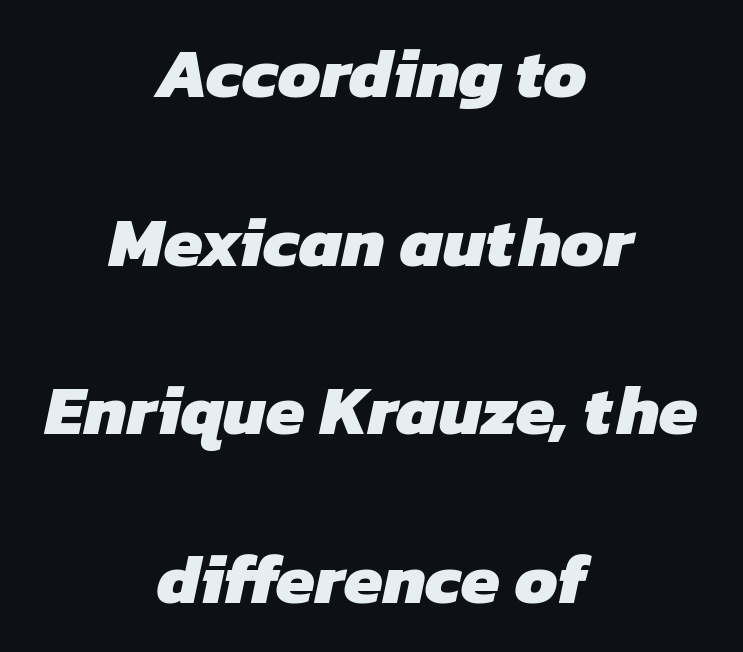
The image shows 70 px heavy sans-serif type; set centered, loose line spacing (2.41x), normal letter spacing, not underlined; low stroke contrast and a medium x-height.
